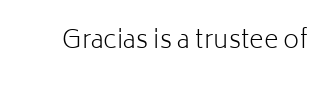
The rendering keeps characters at their native spacing. The font sits on the lighter half of the weight spectrum, regular included. Quick note: underline off. Is there any slant? The stems are plumb.
